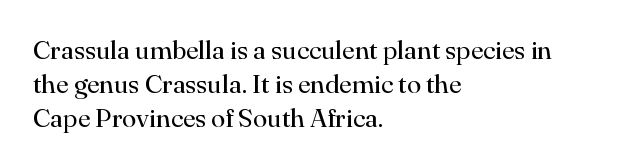
Descenders are the only things crossing below the line. Vertical strokes here are truly vertical. Compared with typical paragraphs, the rows here are spaced about the same. The setting favours the left margin, as ordinary paragraphs usually do.
